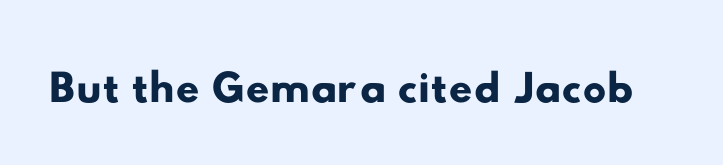
The image shows 66 px wide sans-serif type; set normal letter spacing, not underlined; low stroke contrast and a small x-height.
